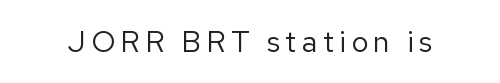
Q: Is the text bold? A: No.
Q: Is the text italic (slanted)? A: No, it is upright.
Q: Is the typeface a serif or a sans-serif typeface? A: Sans-serif.
Q: Is the text underlined? A: No.
Q: Width (condensed, normal, or wide)? A: Normal.
Q: Stroke contrast? A: Low.
Q: x-height? A: Medium.
Q: Monospaced? A: No.
